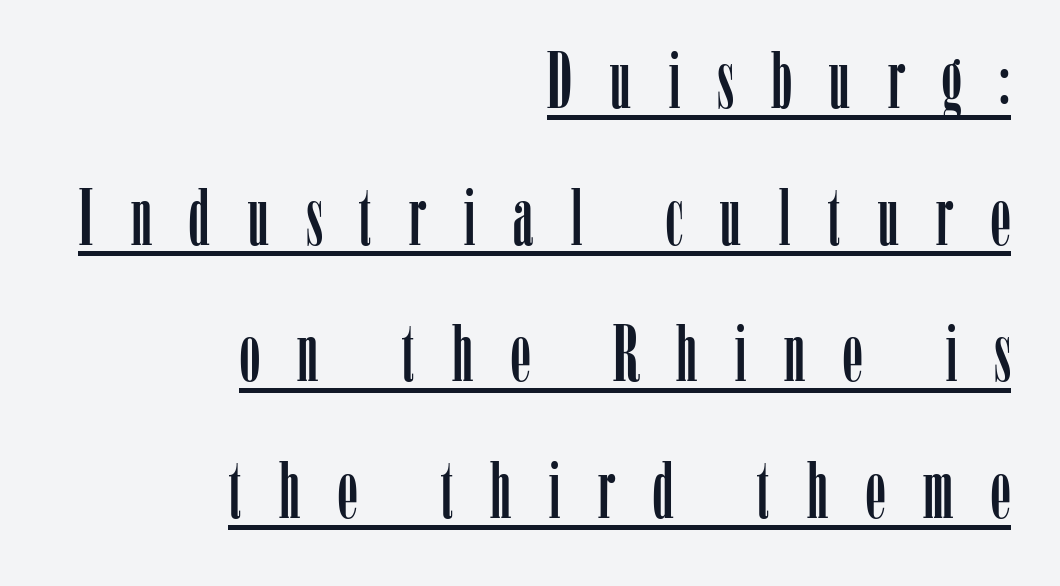
{"serif": "yes", "italic": "no", "width": "condensed", "stroke_contrast": "low", "x_height": "medium", "monospaced": "no", "underline": "yes", "align": "right", "line_spacing_ratio": 1.73, "letter_spacing": "wide", "letter_spacing_em": 0.48, "glyph_px": 79}
